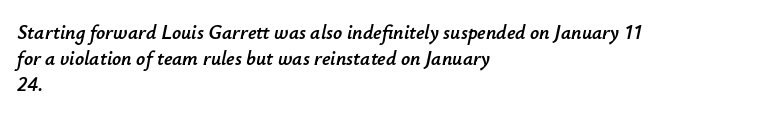
{"italic": "yes", "lean": "right", "slant_degrees": 12, "underline": "no", "align": "left", "line_spacing": "normal", "line_spacing_ratio": 1.31, "letter_spacing": "normal", "letter_spacing_em": 0.0, "glyph_px": 20}
